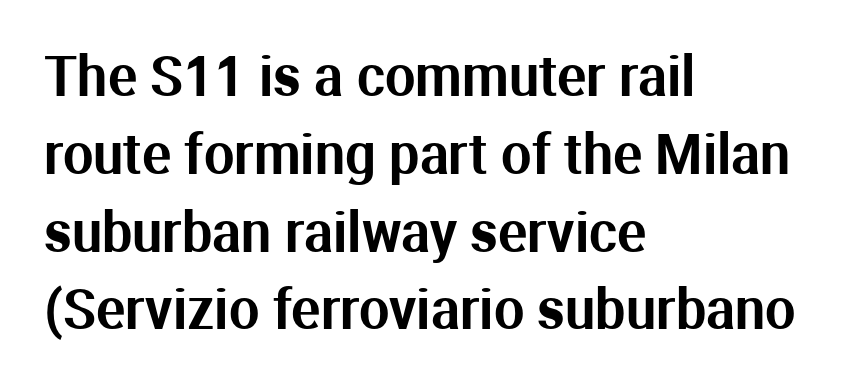
You could call the tracking neutral — neither tight nor loose. Words float on clear page, feet unadorned. Do the letters lean? They stand straight. This sample is left-justified, so line endings fall wherever the words run out. The letters advance in unequal steps, a hallmark of proportional type.
